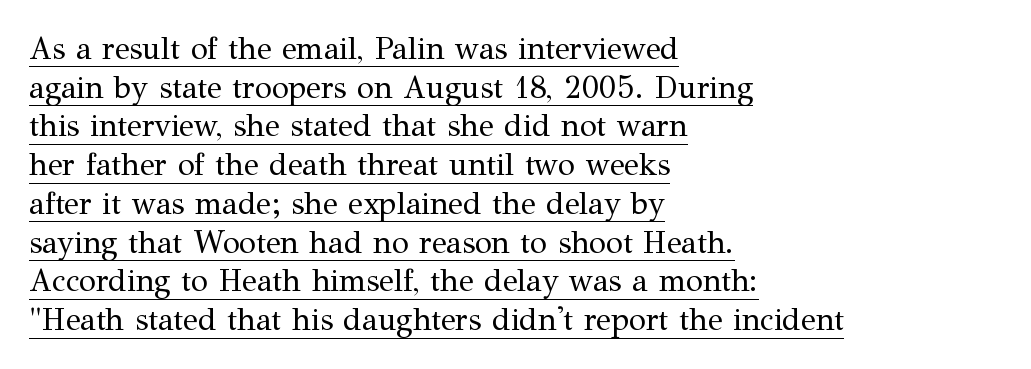
Short note: letters normally spaced. Where is the straight margin? On the left. Weight: regular or lighter. No italicization has been applied; the sample stays upright.
